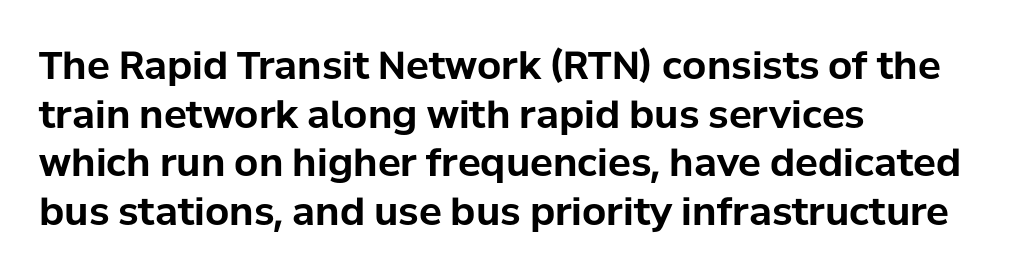
{"serif": "no", "italic": "no", "bold": "yes", "weight": "bold", "width": "normal", "stroke_contrast": "low", "x_height": "medium", "monospaced": "no", "underline": "no", "align": "left", "line_spacing": "normal", "line_spacing_ratio": 1.28, "letter_spacing": "normal", "letter_spacing_em": 0.0, "glyph_px": 38}
